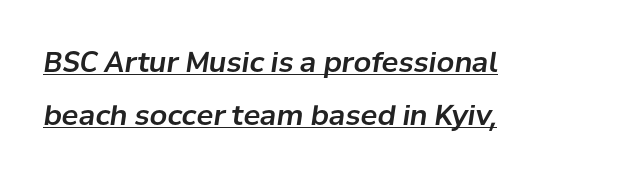
The image shows 28 px text type, italic (leaning right); set left-aligned, loose line spacing (1.9x), normal letter spacing, underlined; low stroke contrast and a medium x-height.
